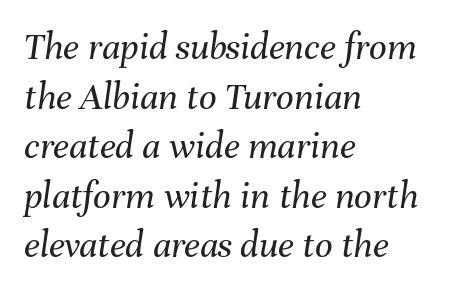
The baseline area is clear. If you drew a ruler down the left edge, every line would touch it. This rendering leaves character spacing at its baseline value. Line spacing here is normal. The letterforms sit at book weight or below. The text carries the slant typical of an italic or oblique font.
